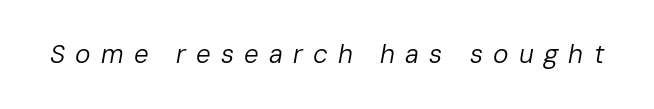
The image shows 26 px text type, italic (leaning right); set unusually wide letter spacing (+0.39 em), not underlined.
